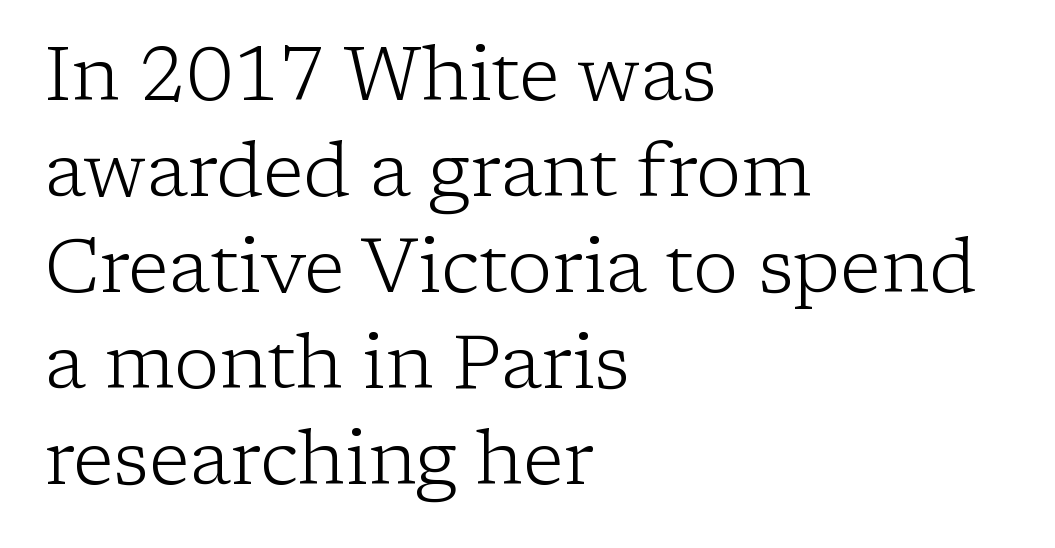
{"serif": "yes", "italic": "no", "bold": "no", "weight": "light", "width": "normal", "stroke_contrast": "low", "x_height": "medium", "monospaced": "no", "underline": "no", "align": "left", "line_spacing": "normal", "line_spacing_ratio": 1.28, "letter_spacing": "normal", "letter_spacing_em": 0.0, "glyph_px": 75}
